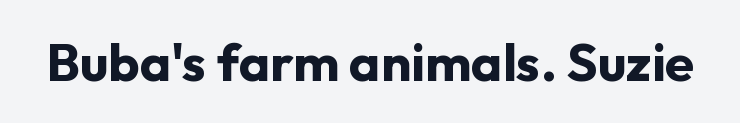
Nobody touched the tracking dial on this one. Character widths vary here, with narrow letters taking less room than wide ones. Heft: maximum for text — a bold. To sum up the face: it is a sans, with no serifs. Unmarked baselines from the first word to the last.
